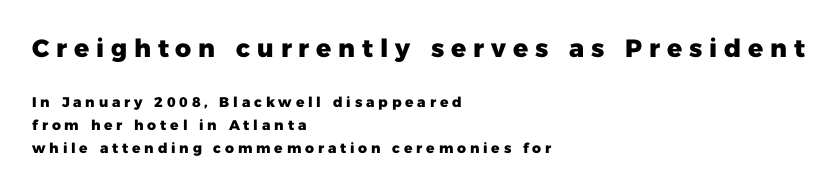
Q: Is the text bold? A: Yes.
Q: Is the text italic (slanted)? A: No, it is upright.
Q: Is the text underlined? A: No.
Q: How is the paragraph aligned? A: Left-aligned.
Q: Is the spacing between letters normal or unusually wide? A: Unusually wide.
Q: Is the spacing between lines tight, normal or loose? A: Normal.
Q: Which block of text is set in a larger size, the first (top) or the second (bottom)? A: The first (top) one.
